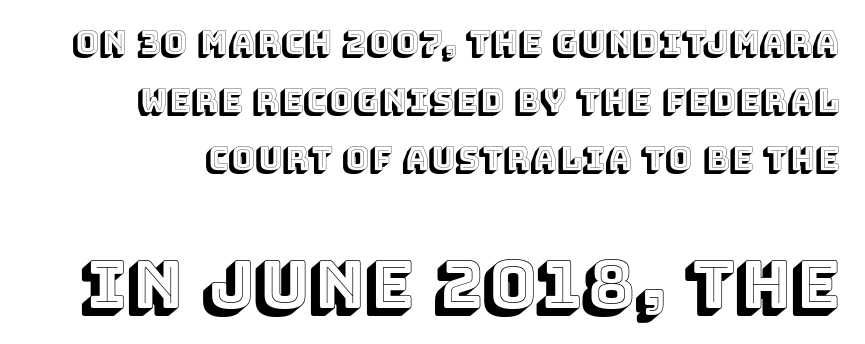
{"italic": "no", "width": "normal", "x_height": "large", "monospaced": "no", "underline": "no", "line_spacing_ratio": 1.81, "letter_spacing": "normal", "letter_spacing_em": 0.0, "larger_block": "second", "size_ratio": 2.03, "glyph_px": 65}
